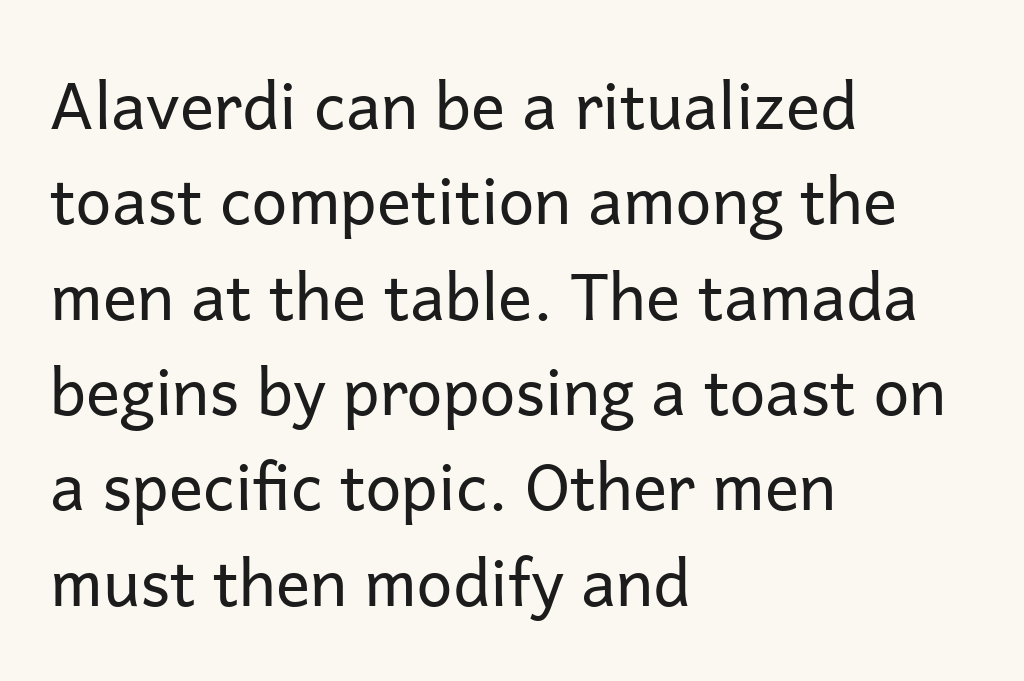
A typesetter would call this zero additional tracking. The passage shown stacks its lines at a standard gap. Letterform terminals end flat and unadorned throughout the passage. Anything drawn beneath the words? Only blank space. Line beginnings align vertically; line endings do not. Style check: upright.
